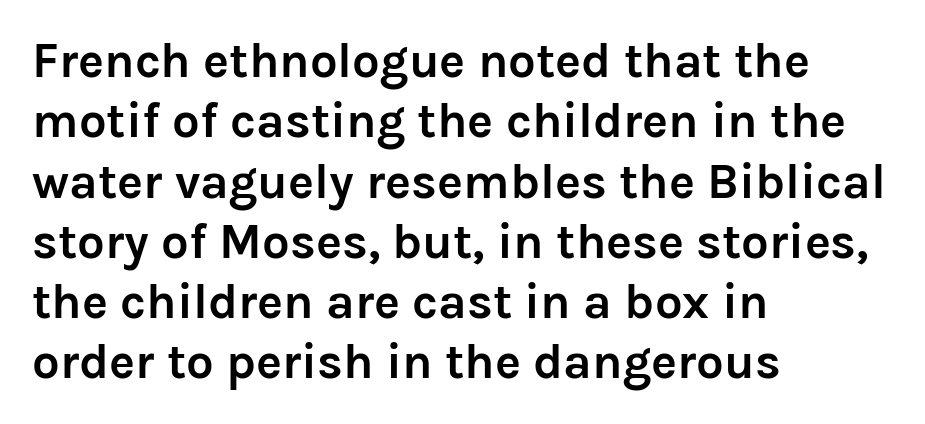
{"serif": "no", "italic": "no", "bold": "yes", "weight": "semibold", "width": "normal", "stroke_contrast": "low", "x_height": "medium", "monospaced": "no", "underline": "no", "align": "left", "line_spacing_ratio": 1.23, "letter_spacing": "normal", "letter_spacing_em": 0.0, "glyph_px": 49}
